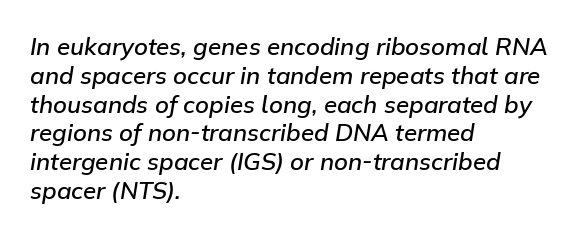
{"italic": "yes", "lean": "right", "slant_degrees": 9, "bold": "semi", "underline": "no", "align": "left", "line_spacing_ratio": 1.2, "letter_spacing": "normal", "letter_spacing_em": 0.0, "glyph_px": 24}
